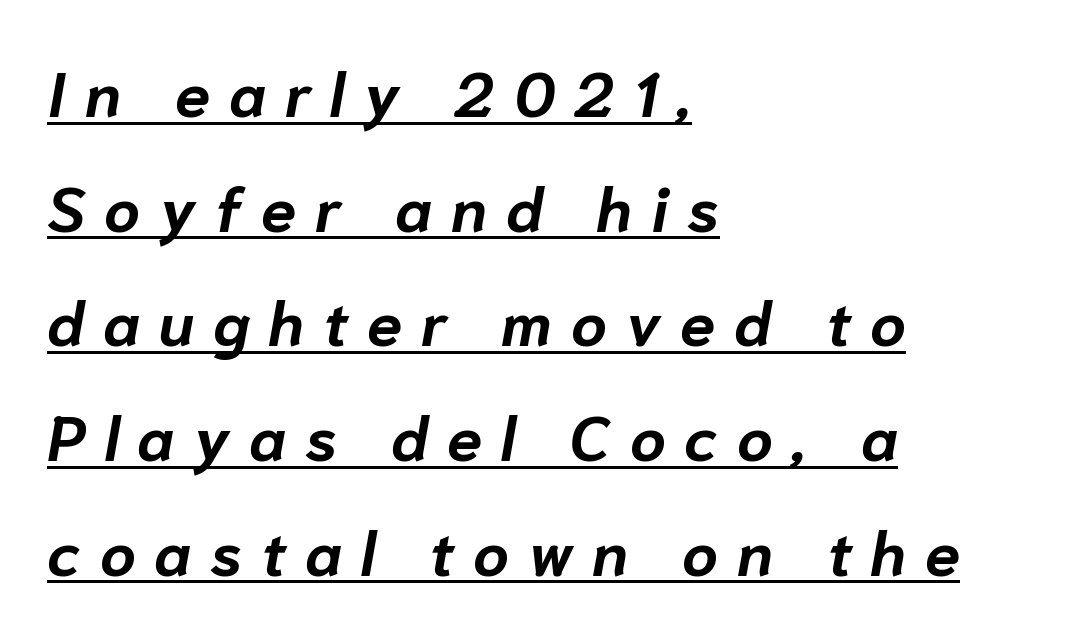
The image shows 63 px bold type, italic (leaning right); set left-aligned, line spacing 1.82x, unusually wide letter spacing (+0.3 em), underlined; low stroke contrast and a medium x-height.
